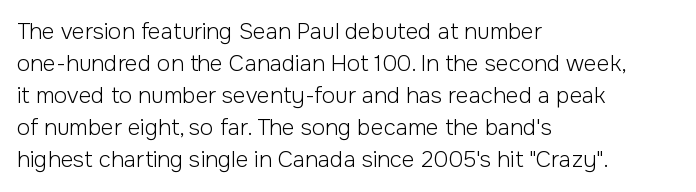
The image shows 22 px text type, upright; set left-aligned, normal line spacing (1.46x), normal letter spacing, not underlined.
